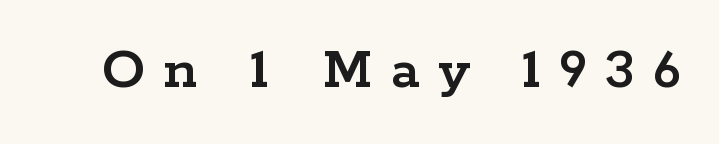
{"serif": "yes", "italic": "no", "width": "wide", "stroke_contrast": "low", "x_height": "medium", "monospaced": "no", "underline": "no", "letter_spacing": "wide", "letter_spacing_em": 0.29, "glyph_px": 61}
